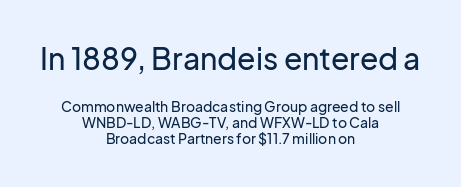
{"serif": "no", "italic": "no", "width": "normal", "stroke_contrast": "low", "x_height": "medium", "monospaced": "no", "underline": "no", "align": "center", "line_spacing_ratio": 1.16, "letter_spacing": "normal", "letter_spacing_em": 0.0, "larger_block": "first", "size_ratio": 2.14, "glyph_px": 30}
